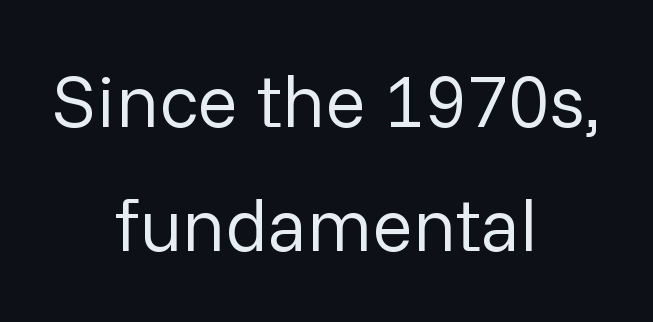
Q: Is the text bold? A: No.
Q: Is the text italic (slanted)? A: No, it is upright.
Q: Is the typeface a serif or a sans-serif typeface? A: Sans-serif.
Q: Is the text underlined? A: No.
Q: How is the paragraph aligned? A: Centered.
Q: Is the spacing between letters normal or unusually wide? A: Normal.
Q: Is the spacing between lines tight, normal or loose? A: Normal.
Q: Width (condensed, normal, or wide)? A: Normal.
Q: Stroke contrast? A: Low.
Q: x-height? A: Medium.
Q: Monospaced? A: No.
